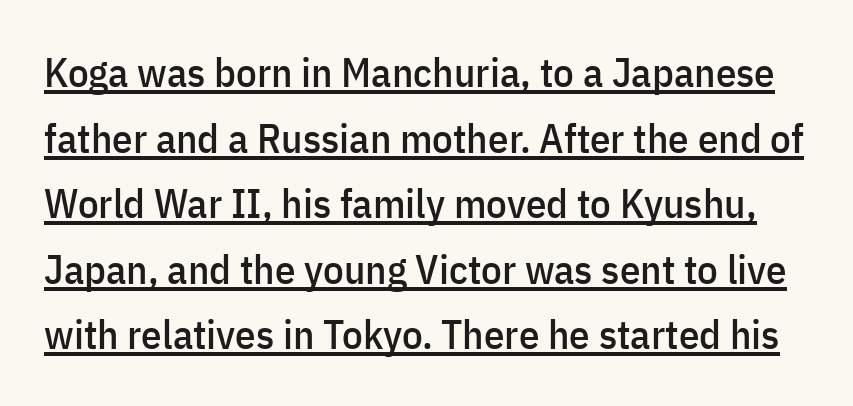
Q: Is the text italic (slanted)? A: No, it is upright.
Q: Is the typeface a serif or a sans-serif typeface? A: Sans-serif.
Q: Is the text underlined? A: Yes.
Q: Is the spacing between letters normal or unusually wide? A: Normal.
Q: Is the spacing between lines tight, normal or loose? A: Normal.
Q: Width (condensed, normal, or wide)? A: Condensed.
Q: Stroke contrast? A: Low.
Q: x-height? A: Medium.
Q: Monospaced? A: No.
